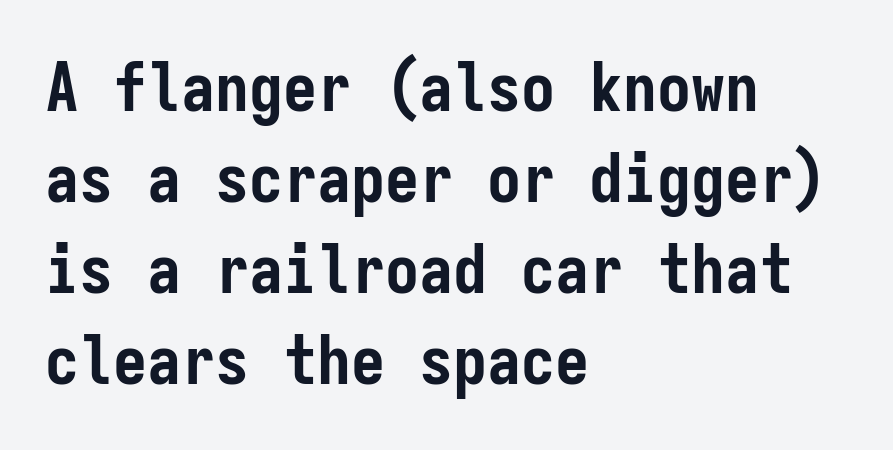
Observe the absence of serifs on each vertical stroke in this sample. Is the block centered? No — it sits flush against the left margin. Nope, not italic — everything's standing straight. Bold? Absolutely — the strokes are thick and heavy. Words appear dense and cohesive because spacing is normal.
